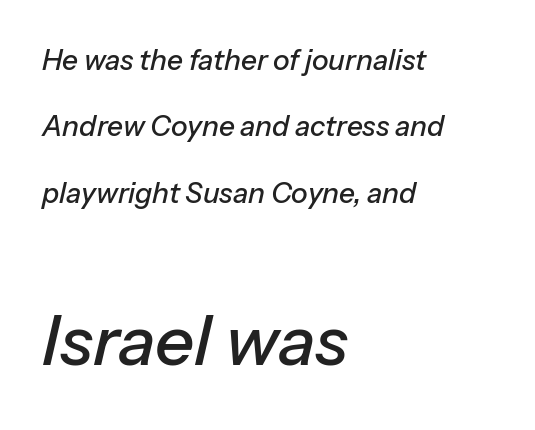
Visually, the bottom section dominates because its glyphs are scaled up. Each row of text sits above clean, open space. The letters advance in unequal steps, a hallmark of proportional type. This is oblique type, the kind used for emphasis or titles.
